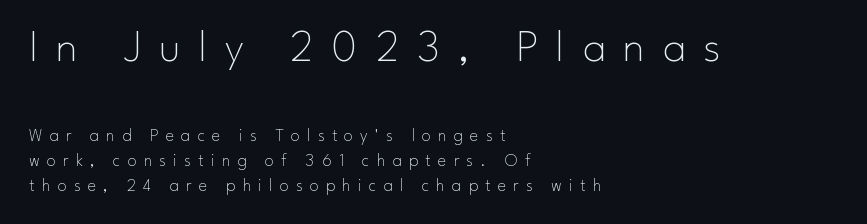
The image shows 45 px thin sans-serif type, upright; set left-aligned, normal line spacing (1.39x), unusually wide letter spacing (+0.4 em), not underlined; the first (top) block is 2.5x larger; low stroke contrast and a small x-height.
